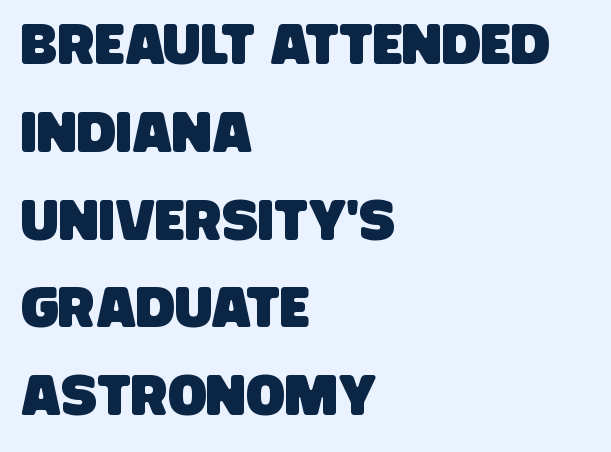
{"serif": "no", "width": "condensed", "stroke_contrast": "low", "x_height": "large", "monospaced": "no", "underline": "no", "align": "left", "line_spacing": "normal", "line_spacing_ratio": 1.54, "letter_spacing": "normal", "letter_spacing_em": 0.0, "glyph_px": 57}
